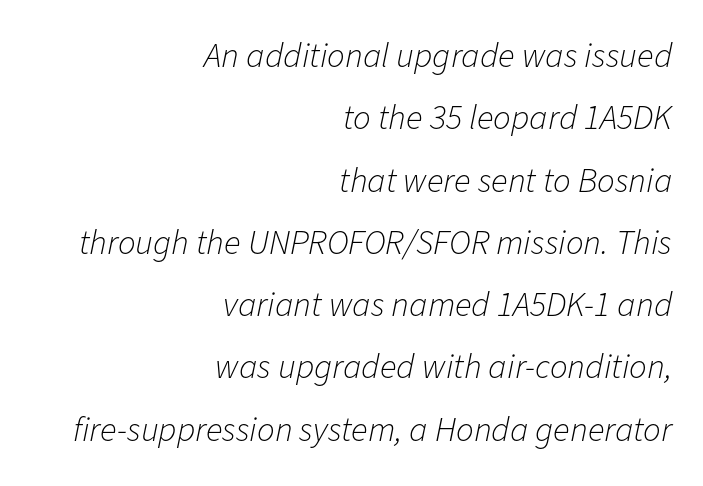
The image shows 35 px light type, italic (leaning right); set right-aligned, line spacing 1.78x, normal letter spacing, not underlined; low stroke contrast and a medium x-height.
